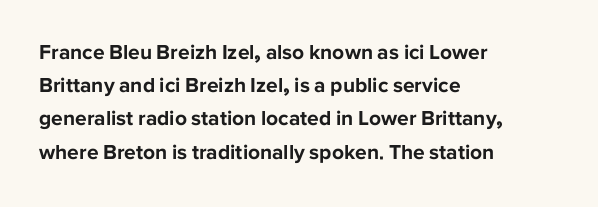
{"italic": "no", "bold": "yes", "underline": "no", "align": "left", "line_spacing": "normal", "line_spacing_ratio": 1.58, "letter_spacing": "normal", "letter_spacing_em": 0.0, "glyph_px": 21}
